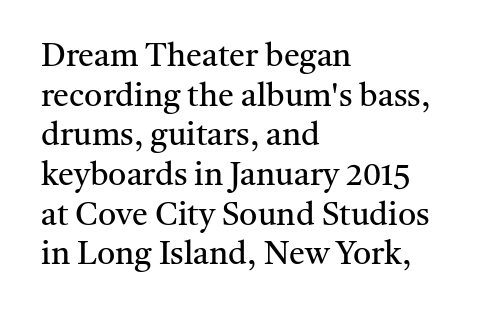
{"serif": "yes", "italic": "no", "bold": "no", "weight": "regular", "width": "normal", "stroke_contrast": "medium", "x_height": "medium", "monospaced": "no", "underline": "no", "align": "left", "line_spacing_ratio": 1.24, "letter_spacing": "normal", "letter_spacing_em": 0.0, "glyph_px": 32}
